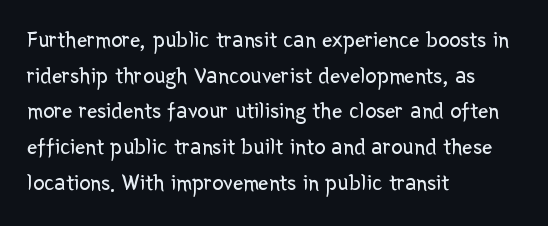
Baseline-to-baseline distance is the conventional proportion of letter height. The passage is arranged the way most books set body copy — flush left. The glyphs are unaccompanied by any horizontal stroke below them. The gaps between neighbouring characters are ordinary and unremarkable.
